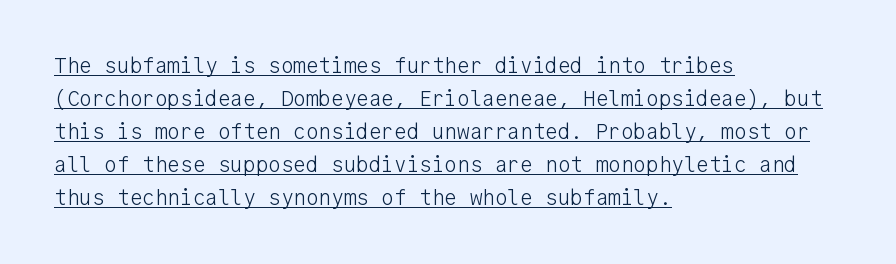
Vertical stems look standard width or narrower in stroke. The axis of the letterforms is exactly vertical. Is there an underline? Yes — a line sits under the letters. The space between consecutive lines is moderate. These lines keep a tight, regular rhythm from letter to letter.
